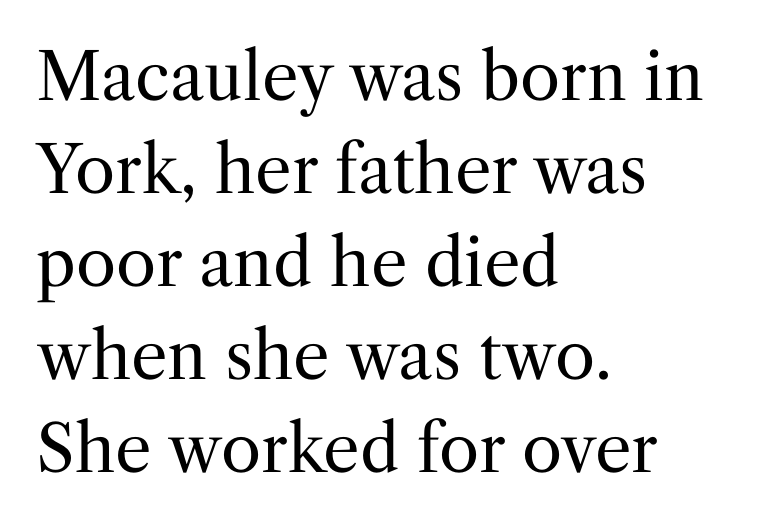
{"serif": "yes", "italic": "no", "bold": "no", "weight": "regular", "width": "normal", "stroke_contrast": "medium", "x_height": "medium", "monospaced": "no", "underline": "no", "align": "left", "line_spacing": "normal", "line_spacing_ratio": 1.43, "letter_spacing": "normal", "letter_spacing_em": 0.0, "glyph_px": 65}
